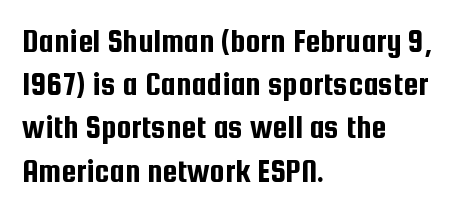
What stands out about the letter spacing? Nothing — it is the standard amount. These lines are set flush left with a ragged right edge. Nobody drew a line under any word here. A roman cut, with each character standing at attention. Classification — sans serif.
